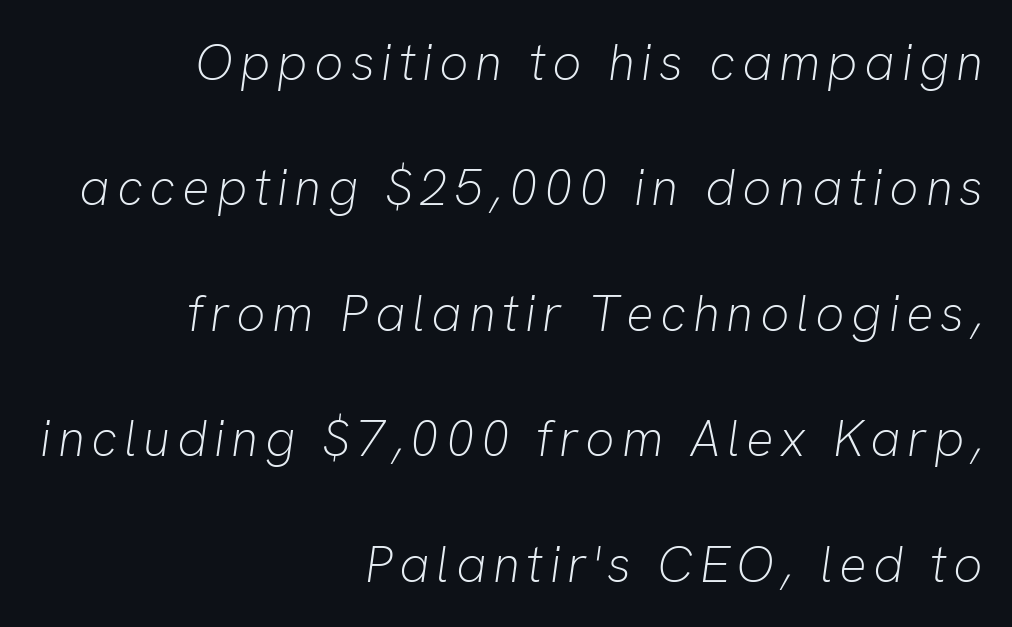
The image shows 51 px light type, italic (leaning right); set right-aligned, loose line spacing (2.46x), not underlined; low stroke contrast and a medium x-height.
